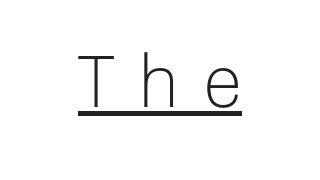
The image shows 72 px light sans-serif type, upright; set unusually wide letter spacing (+0.33 em), underlined; low stroke contrast and a medium x-height.
